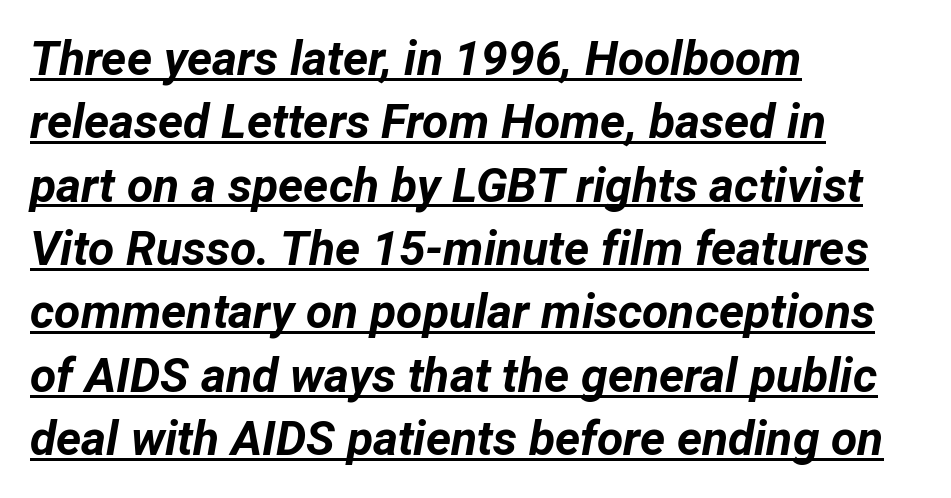
Q: Is the text bold? A: Yes.
Q: Is the text italic (slanted)? A: Yes, it leans right by about 12 degrees.
Q: Is the text underlined? A: Yes.
Q: How is the paragraph aligned? A: Left-aligned.
Q: Is the spacing between letters normal or unusually wide? A: Normal.
Q: Is the spacing between lines tight, normal or loose? A: Normal.
Q: Width (condensed, normal, or wide)? A: Normal.
Q: Stroke contrast? A: Low.
Q: x-height? A: Medium.
Q: Monospaced? A: No.
